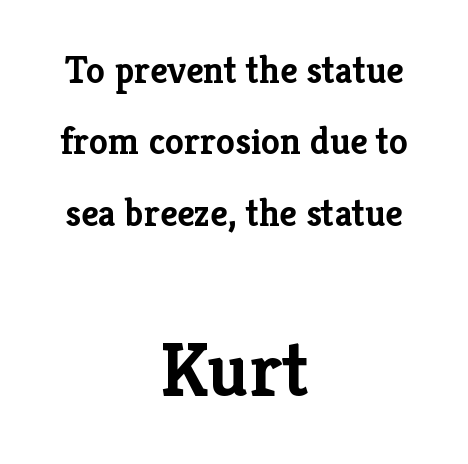
Every stem runs plumb, perpendicular to the baseline. No extra tracking has been applied to these lines. Look at the glyph heights: the lower group is clearly the bigger setting. Spacing verdict: proportional, widths tailored to each character. Letterform terminals end in serifs throughout the passage.
